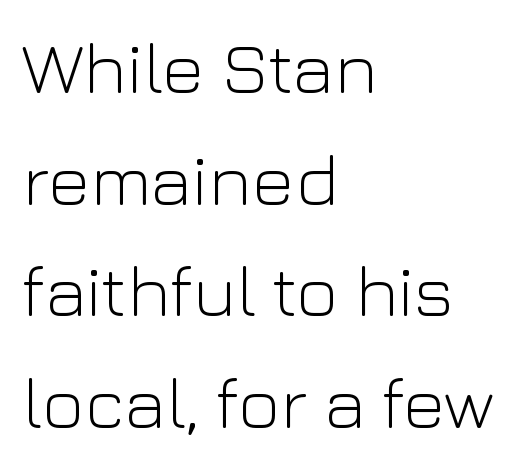
Posture: vertical. Weight: regular or lighter. The type family on display is of the sans-serif kind. Is the block centered? No — it sits flush against the left margin. The leading is moderate, giving the passage an even texture. Letter spacing: default.
